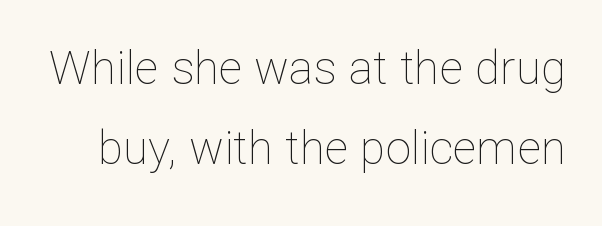
{"italic": "no", "bold": "no", "weight": "thin", "width": "normal", "stroke_contrast": "low", "x_height": "medium", "monospaced": "no", "underline": "no", "line_spacing_ratio": 1.75, "letter_spacing": "normal", "letter_spacing_em": 0.0, "glyph_px": 46}
